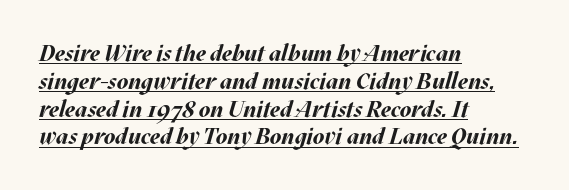
The image shows 23 px bold type, italic (leaning right); set left-aligned, line spacing 1.21x, normal letter spacing, underlined.
